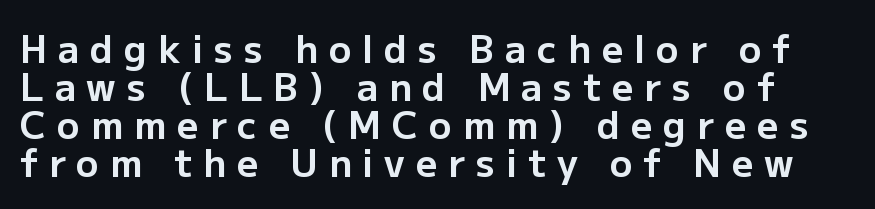
The image shows 37 px bold sans-serif type, upright; set tight line spacing (1.03x), unusually wide letter spacing (+0.3 em), not underlined; low stroke contrast and a medium x-height.
